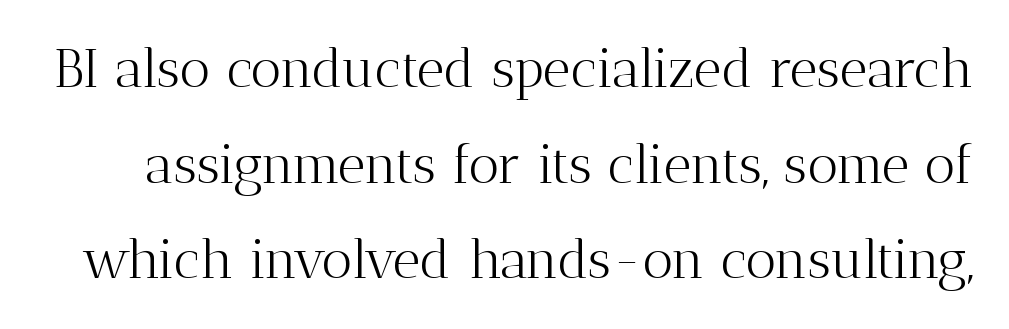
Bare-footed words on every line. Ascenders rise straight up at ninety degrees. The passage shown is typeset with a serif family. Proportional: the letters do not fall into vertical columns.
